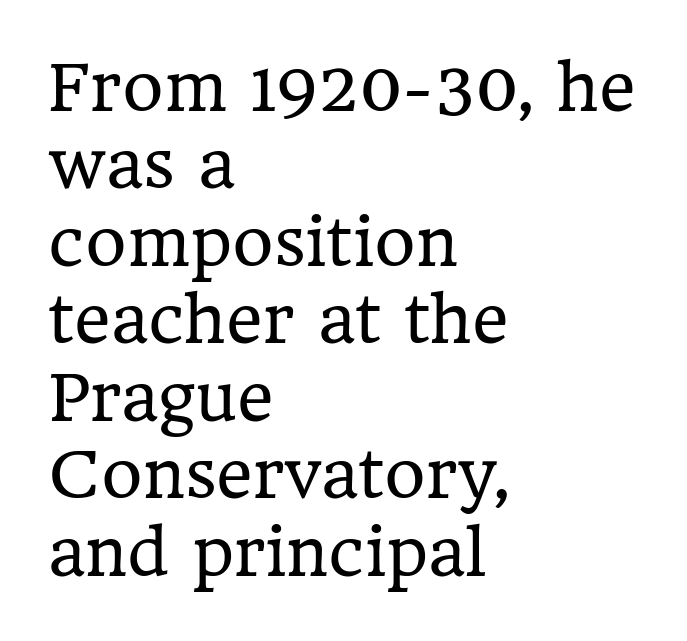
Q: Is the text bold? A: No.
Q: Is the text italic (slanted)? A: No, it is upright.
Q: Is the typeface a serif or a sans-serif typeface? A: Serif.
Q: Is the text underlined? A: No.
Q: How is the paragraph aligned? A: Left-aligned.
Q: Is the spacing between letters normal or unusually wide? A: Normal.
Q: Width (condensed, normal, or wide)? A: Normal.
Q: Stroke contrast? A: Low.
Q: x-height? A: Medium.
Q: Monospaced? A: No.
